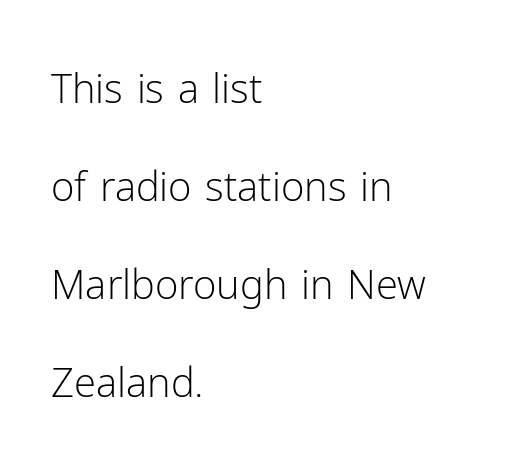
A typesetter would call this zero additional tracking. You can tell it's not italic because the verticals are truly vertical. These lines are set flush left with a ragged right edge. This sample trades compactness for vertical openness between lines.
